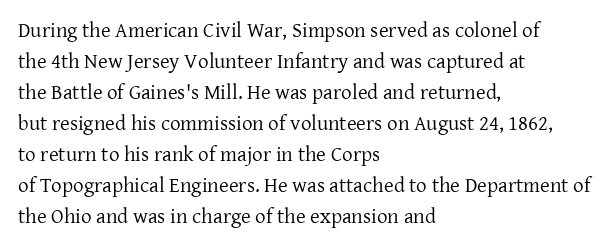
The image shows 21 px text type, upright; set left-aligned, normal line spacing (1.48x), normal letter spacing, not underlined.
